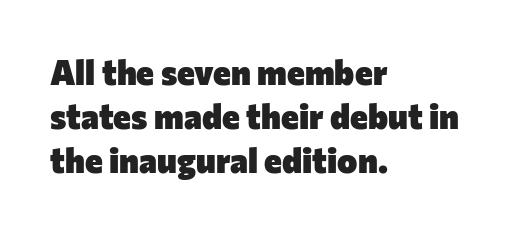
Every character sits straight up, as roman type does. Varying glyph widths throughout — classic text-font behaviour. Nope, no serifs anywhere on these letters. Which margin do the lines hug? The left one — the right edge is uneven.
